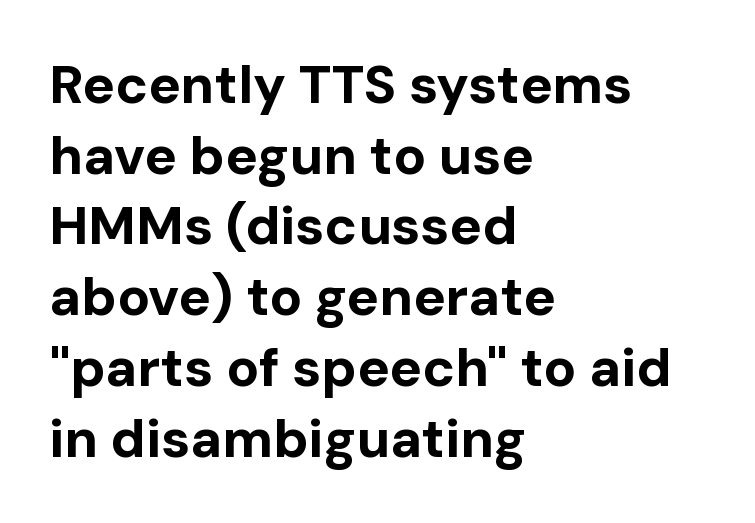
The image shows 54 px bold sans-serif type, upright; set left-aligned, normal line spacing (1.31x), normal letter spacing, not underlined; low stroke contrast and a medium x-height.
